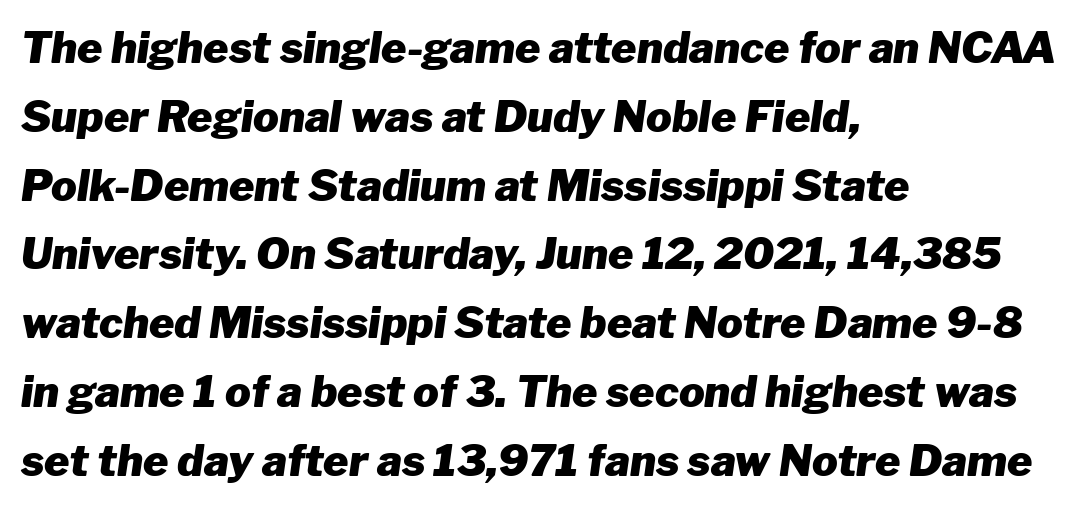
The image shows 43 px heavy type, italic (leaning right); set left-aligned, normal line spacing (1.6x), normal letter spacing, not underlined; low stroke contrast and a medium x-height.
